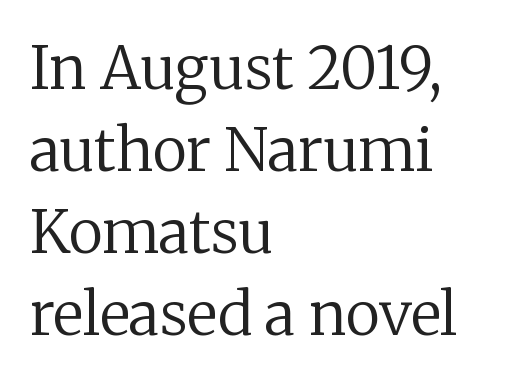
Do the characters align in a grid? No, the font is proportional. The words here are not underlined. Is there any slant? The stems are plumb. Counters stay open thanks to moderate or lighter strokes. Examine the stroke ends and you'll spot serifs. Left-aligned paragraph, ragged on the right.
